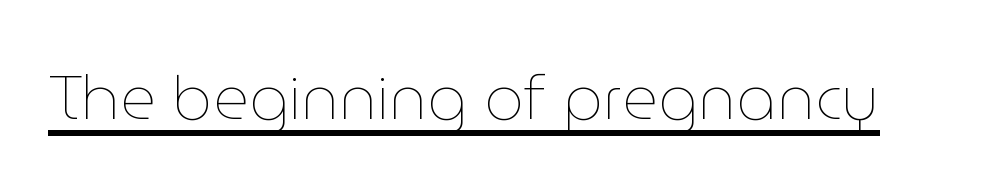
Q: Is the text bold? A: No.
Q: Is the text italic (slanted)? A: No, it is upright.
Q: Is the text underlined? A: Yes.
Q: Is the spacing between letters normal or unusually wide? A: Normal.
Q: Width (condensed, normal, or wide)? A: Normal.
Q: Stroke contrast? A: Low.
Q: x-height? A: Medium.
Q: Monospaced? A: No.
